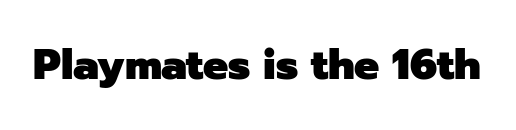
The image shows 42 px heavy sans-serif type, upright; set normal letter spacing, not underlined; low stroke contrast and a medium x-height.
